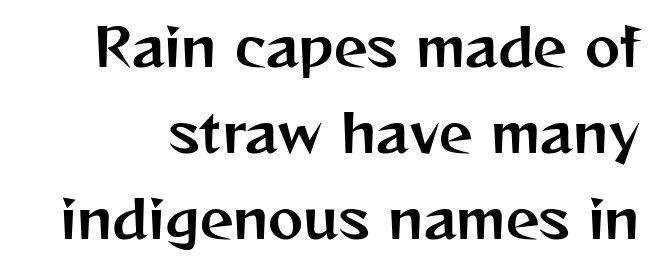
Quick note: interline space is typical. Clear beneath every line of the passage. Observe the ordinary spacing: letters are neighbours, not strangers. Think of a printed novel: that variable character pitch is what you see here. The glyphs in this specimen are sans serif.
